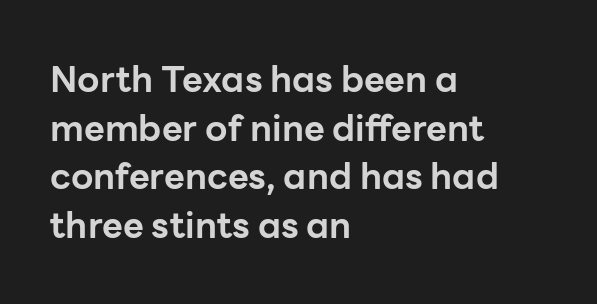
Q: Is the text bold? A: Yes.
Q: Is the text italic (slanted)? A: No, it is upright.
Q: Is the typeface a serif or a sans-serif typeface? A: Sans-serif.
Q: Is the text underlined? A: No.
Q: How is the paragraph aligned? A: Left-aligned.
Q: Is the spacing between letters normal or unusually wide? A: Normal.
Q: Is the spacing between lines tight, normal or loose? A: Normal.
Q: Width (condensed, normal, or wide)? A: Normal.
Q: Stroke contrast? A: Low.
Q: x-height? A: Medium.
Q: Monospaced? A: No.
